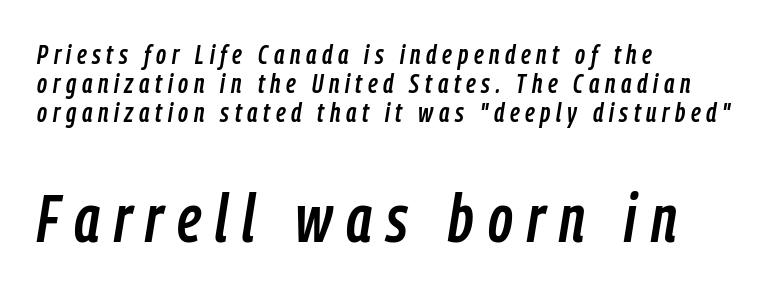
{"italic": "yes", "lean": "right", "slant_degrees": 9, "width": "condensed", "stroke_contrast": "low", "x_height": "medium", "monospaced": "no", "underline": "no", "align": "left", "line_spacing": "tight", "line_spacing_ratio": 1.07, "letter_spacing": "wide", "letter_spacing_em": 0.21, "larger_block": "second", "size_ratio": 2.48, "glyph_px": 67}
